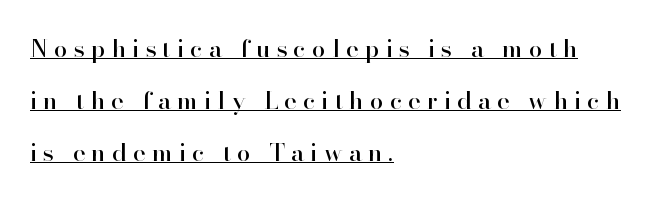
The image shows 24 px text type, upright; set left-aligned, loose line spacing (2.16x), unusually wide letter spacing (+0.26 em), underlined.
